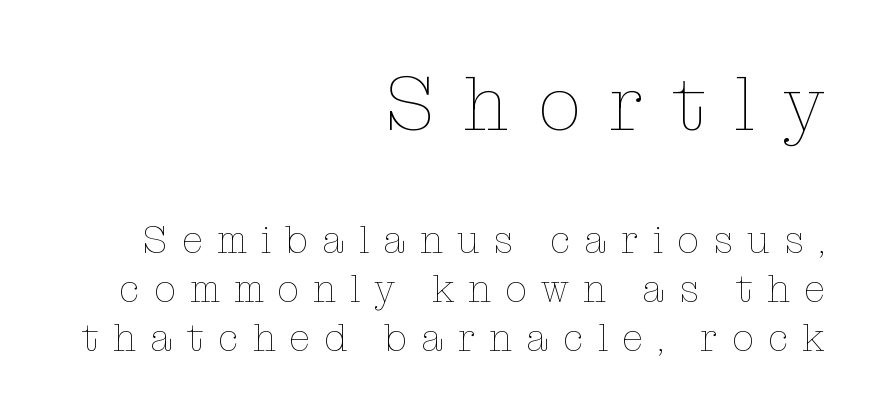
This is the regular roman posture of the typeface. The face looks like a standard text weight, possibly lighter. Honestly, the letter spacing is so wide it's the main thing you notice. The first block has been scaled up relative to the second. The passage shown is not underscored anywhere.
